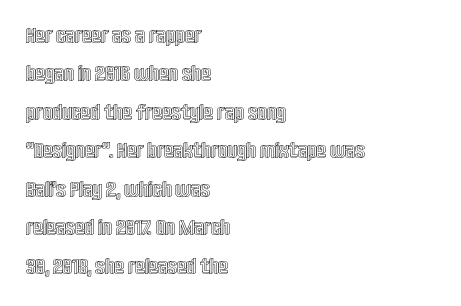
Underline: absent. Here the glyphs are tracked normally, forming tight word shapes. The type sits square on the baseline with zero lean. Each line starts at the same left margin while the right side varies.
